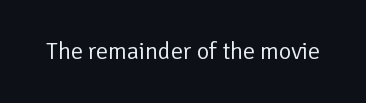
Q: Is the text bold? A: No.
Q: Is the text italic (slanted)? A: No, it is upright.
Q: Is the text underlined? A: No.
Q: Is the spacing between letters normal or unusually wide? A: Normal.
